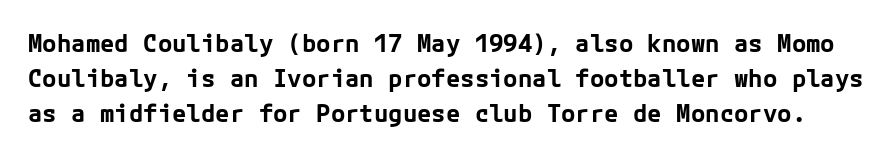
Q: Is the text bold? A: Yes.
Q: Is the text italic (slanted)? A: No, it is upright.
Q: Is the text underlined? A: No.
Q: Is the spacing between letters normal or unusually wide? A: Normal.
Q: Is the spacing between lines tight, normal or loose? A: Normal.
